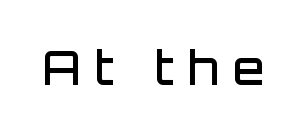
{"serif": "no", "italic": "no", "bold": "semi", "weight": "semibold", "width": "normal", "stroke_contrast": "low", "x_height": "large", "monospaced": "no", "underline": "no", "letter_spacing": "wide", "letter_spacing_em": 0.3, "glyph_px": 46}
